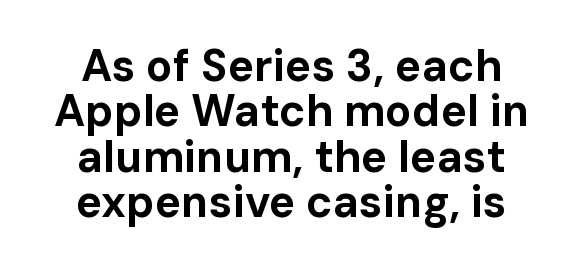
Q: Is the text bold? A: Yes.
Q: Is the text italic (slanted)? A: No, it is upright.
Q: Is the typeface a serif or a sans-serif typeface? A: Sans-serif.
Q: Is the text underlined? A: No.
Q: How is the paragraph aligned? A: Centered.
Q: Is the spacing between letters normal or unusually wide? A: Normal.
Q: Is the spacing between lines tight, normal or loose? A: Tight.
Q: Width (condensed, normal, or wide)? A: Normal.
Q: Stroke contrast? A: Low.
Q: x-height? A: Medium.
Q: Monospaced? A: No.
